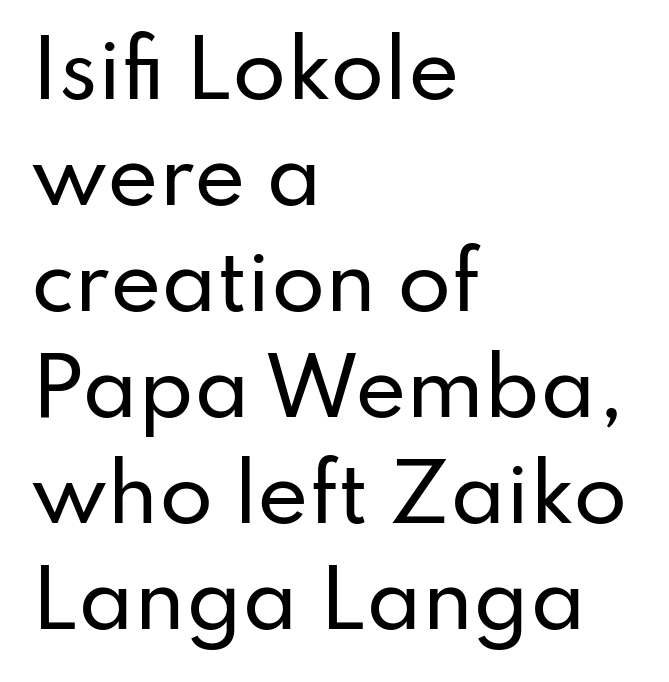
Q: Is the text italic (slanted)? A: No, it is upright.
Q: Is the typeface a serif or a sans-serif typeface? A: Sans-serif.
Q: Is the text underlined? A: No.
Q: How is the paragraph aligned? A: Left-aligned.
Q: Is the spacing between letters normal or unusually wide? A: Normal.
Q: Is the spacing between lines tight, normal or loose? A: Normal.
Q: Width (condensed, normal, or wide)? A: Normal.
Q: Stroke contrast? A: Low.
Q: x-height? A: Small.
Q: Monospaced? A: No.
